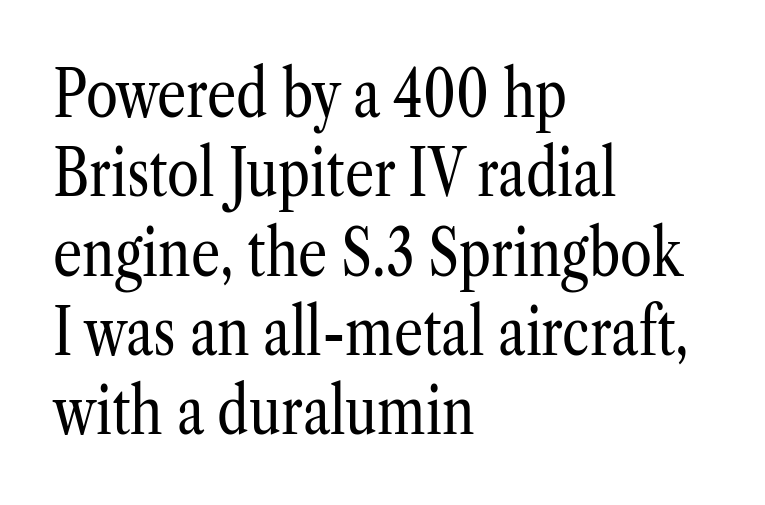
Proportional: the letters do not fall into vertical columns. The paragraph shown leans on its left margin. A bare baseline throughout the passage. On a weight scale, this lands at 450 or below. Characters follow at the spacing the type designer built in. This sample uses a serif face.
